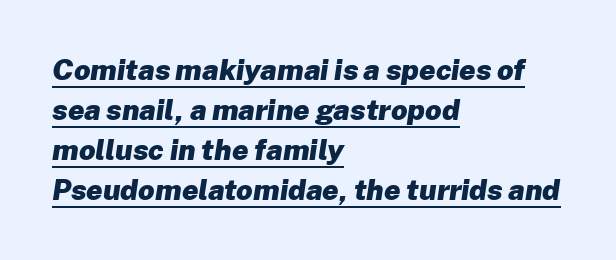
Descenders here cross a horizontal rule under the line. Its strokes are broad and dark, the hallmark of bold type. Nobody touched the tracking dial on this one. The leading is moderate, giving the passage an even texture. The whole block is typeset with a tilt.
